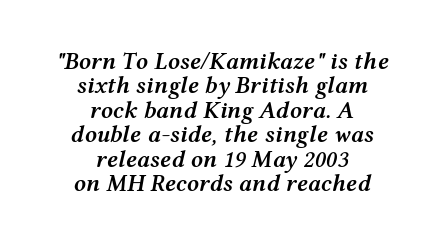
What stands out about the letter spacing? Nothing — it is the standard amount. Caption: semibold face, moderately heavy strokes. Emphasis-style slanted type is in use. The passage shown is not underscored anywhere. Reading down the block, each line starts at a different indent, mirrored at its end.
